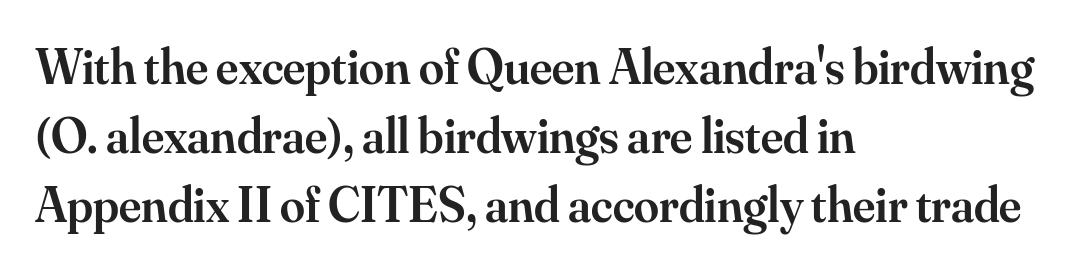
Is the type bold? Partly — it's a semibold, heavier than regular but not fully bold. This block has exactly the height ordinary leading produces. Reading down the block, your eye returns to a fixed left position each line. Do the characters align in a grid? No, the font is proportional.
